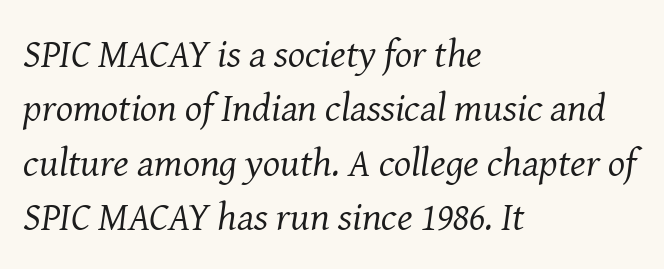
The image shows 40 px regular-weight serif type, italic (leaning right); set left-aligned, normal line spacing (1.36x), normal letter spacing, not underlined; medium stroke contrast and a medium x-height.
